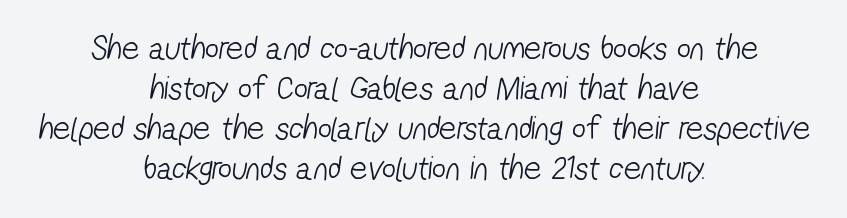
The image shows 34 px light, condensed sans-serif type; set centered, line spacing 1.18x, normal letter spacing, not underlined; low stroke contrast and a medium x-height.
